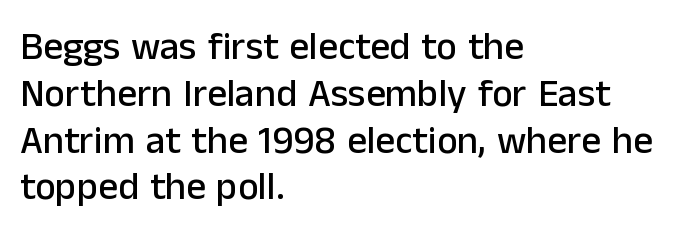
The image shows 39 px sans-serif type, upright; set left-aligned, line spacing 1.2x, normal letter spacing, not underlined; low stroke contrast and a medium x-height.
